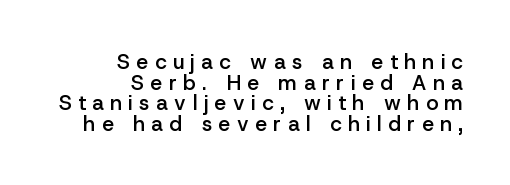
{"italic": "no", "bold": "semi", "underline": "no", "align": "right", "line_spacing": "tight", "line_spacing_ratio": 0.98, "letter_spacing": "wide", "letter_spacing_em": 0.31, "glyph_px": 21}
